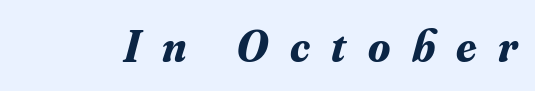
The image shows 45 px bold serif type, italic (leaning right); set unusually wide letter spacing (+0.48 em), not underlined; medium stroke contrast and a small x-height.
